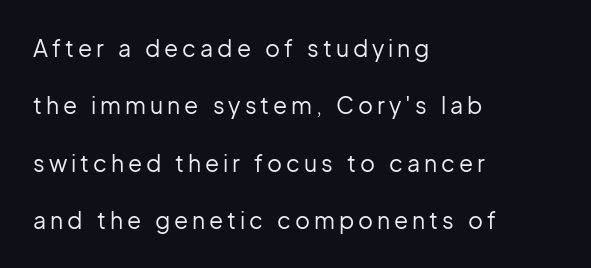
The image shows 23 px text type, upright; set left-aligned, loose line spacing (2.49x), not underlined.
